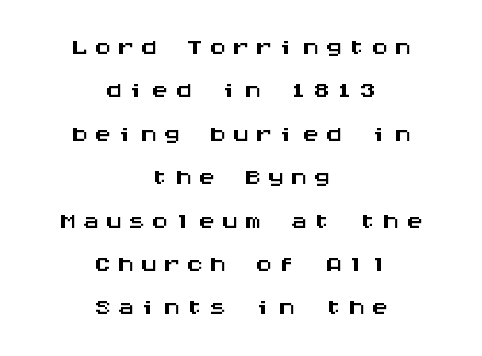
{"serif": "no", "italic": "no", "width": "wide", "stroke_contrast": "medium", "x_height": "large", "monospaced": "yes", "underline": "no", "align": "center", "line_spacing_ratio": 1.24, "glyph_px": 35}
